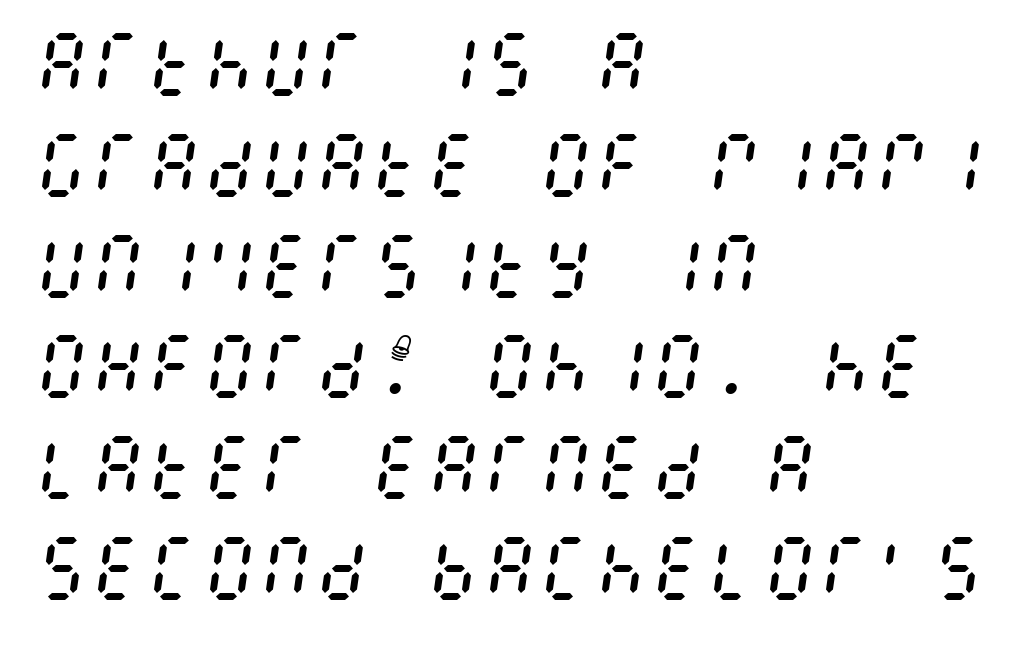
The image shows 70 px regular-weight, condensed type, italic (leaning right); set left-aligned, normal line spacing (1.44x), normal letter spacing, not underlined; medium stroke contrast and a large x-height.
